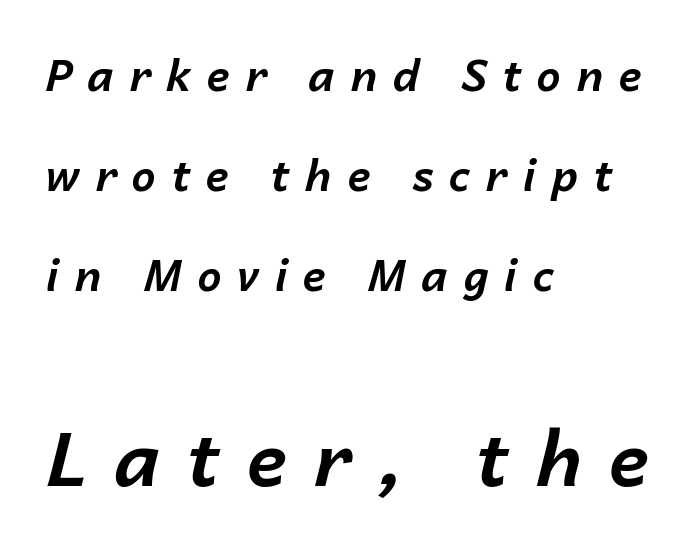
Q: Is the text bold? A: Yes.
Q: Is the text italic (slanted)? A: Yes, it leans right by about 14 degrees.
Q: Is the text underlined? A: No.
Q: How is the paragraph aligned? A: Left-aligned.
Q: Is the spacing between letters normal or unusually wide? A: Unusually wide.
Q: Is the spacing between lines tight, normal or loose? A: Loose.
Q: Which block of text is set in a larger size, the first (top) or the second (bottom)? A: The second (bottom) one.
Q: Width (condensed, normal, or wide)? A: Normal.
Q: Stroke contrast? A: Low.
Q: x-height? A: Medium.
Q: Monospaced? A: No.
